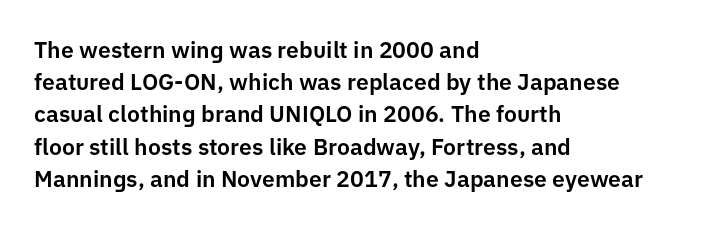
The image shows 23 px text type, upright; set left-aligned, normal line spacing (1.4x), normal letter spacing, not underlined.
